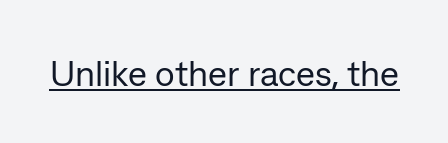
The image shows 36 px regular-weight sans-serif type, upright; set normal letter spacing, underlined; low stroke contrast and a medium x-height.
